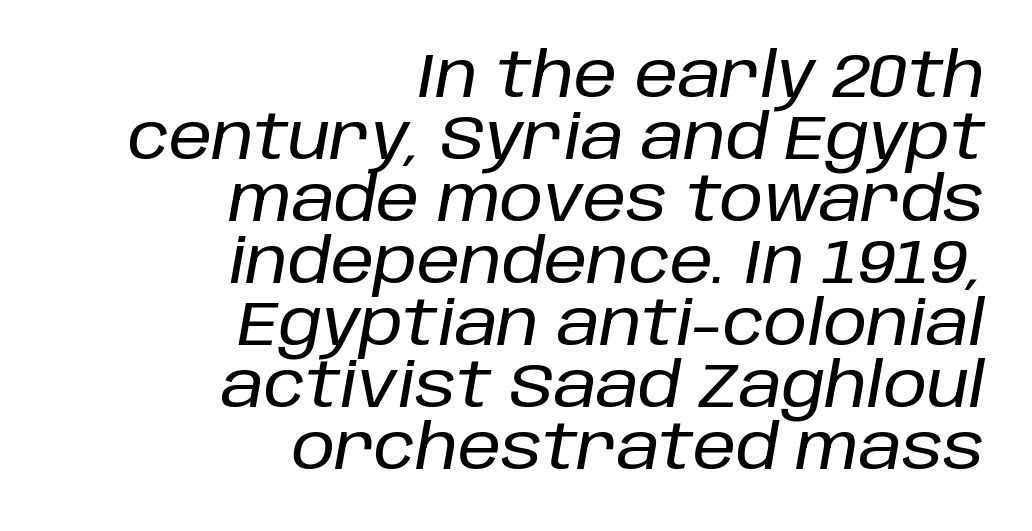
If you measured baseline to baseline, you'd find a short distance. Descenders are the only things crossing below the line. Yep, that's italic — everything's leaning. The line texture is even and compact thanks to regular tracking. Looks like regular typesetting: each glyph gets only the width it needs. Leftover space on each line is placed entirely before the opening word.
